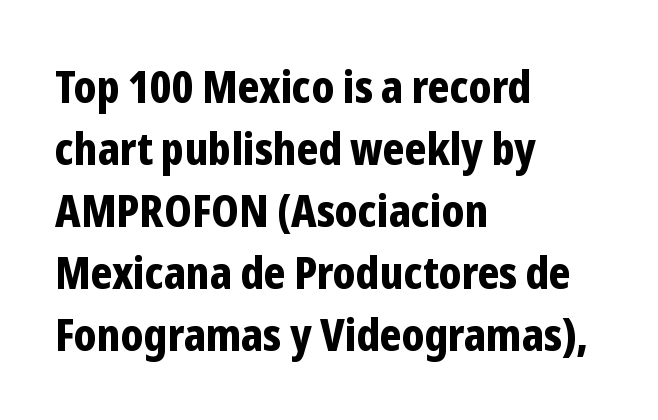
The image shows 44 px bold, condensed sans-serif type, upright; set left-aligned, normal line spacing (1.41x), normal letter spacing, not underlined; low stroke contrast and a medium x-height.
